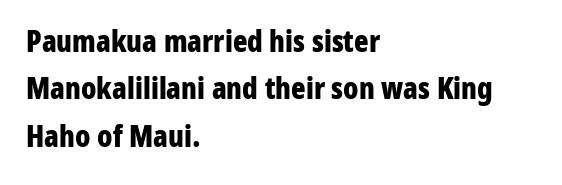
Q: Is the text bold? A: Yes.
Q: Is the text italic (slanted)? A: No, it is upright.
Q: Is the typeface a serif or a sans-serif typeface? A: Sans-serif.
Q: Is the text underlined? A: No.
Q: How is the paragraph aligned? A: Left-aligned.
Q: Is the spacing between letters normal or unusually wide? A: Normal.
Q: Is the spacing between lines tight, normal or loose? A: Normal.
Q: Width (condensed, normal, or wide)? A: Condensed.
Q: Stroke contrast? A: Low.
Q: x-height? A: Medium.
Q: Monospaced? A: No.
